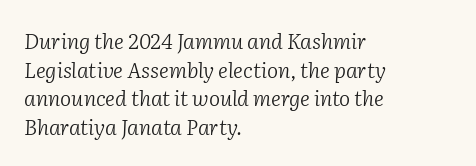
Q: Is the text bold? A: No.
Q: Is the text italic (slanted)? A: Yes, it leans right by about 2 degrees.
Q: Is the text underlined? A: No.
Q: How is the paragraph aligned? A: Left-aligned.
Q: Is the spacing between letters normal or unusually wide? A: Normal.
Q: Is the spacing between lines tight, normal or loose? A: Normal.
